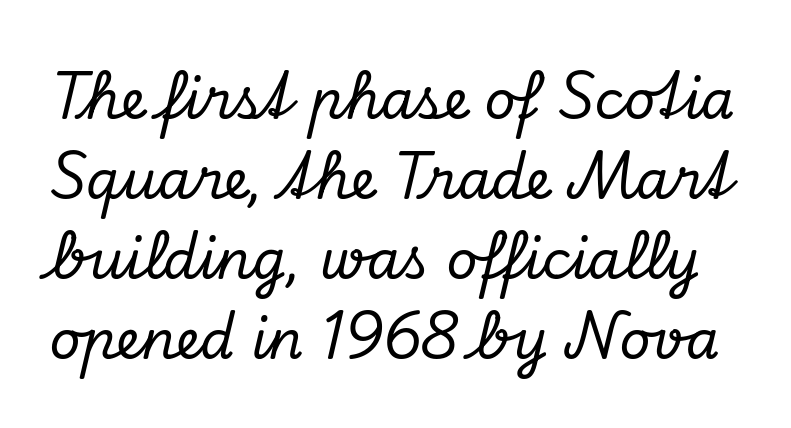
Q: Is the text italic (slanted)? A: Yes, it leans right by about 13 degrees.
Q: Is the typeface a serif or a sans-serif typeface? A: Serif.
Q: Is the text underlined? A: No.
Q: Is the spacing between letters normal or unusually wide? A: Normal.
Q: Is the spacing between lines tight, normal or loose? A: Normal.
Q: Width (condensed, normal, or wide)? A: Normal.
Q: Stroke contrast? A: Low.
Q: x-height? A: Small.
Q: Monospaced? A: No.
